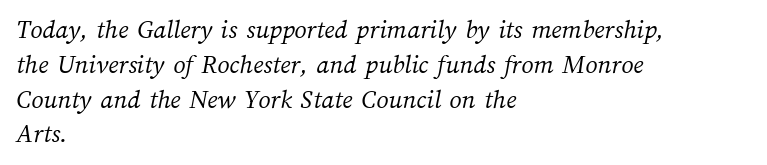
This rendering uses left alignment, leaving the right contour irregular. The cut favours lightness, reaching ordinary text weight at its darkest. Just letters on the line, the space beneath them empty. Inter-character spacing is left at the font's built-in metrics. Normally led — the rows are evenly, conventionally spaced.
